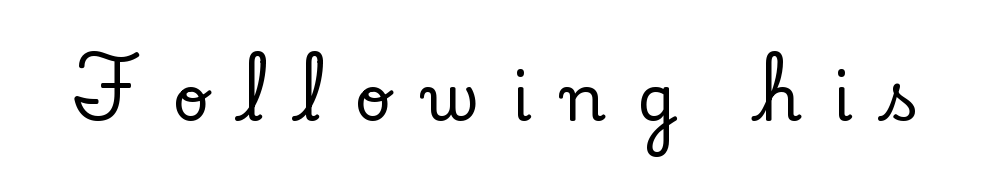
The line texture is sparse and dotted thanks to wide tracking. If you drew a line through each stem, it would be perfectly vertical. Does the type have serifs? Yes, each stem ends in a small foot. Words float on clear page, feet unadorned. Is this a fixed-width face? No — the glyphs have proportional, varying widths.
